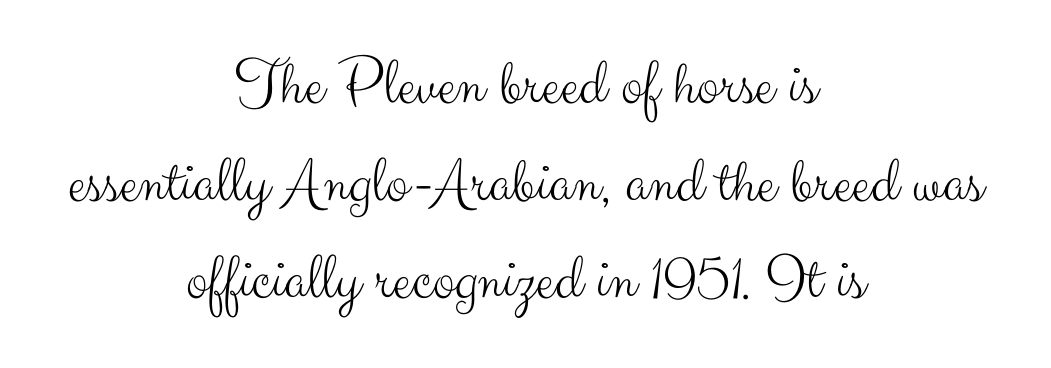
{"serif": "no", "bold": "no", "weight": "light", "width": "normal", "stroke_contrast": "medium", "x_height": "small", "monospaced": "no", "underline": "no", "align": "center", "line_spacing": "normal", "line_spacing_ratio": 1.48, "letter_spacing": "normal", "letter_spacing_em": 0.0, "glyph_px": 66}
